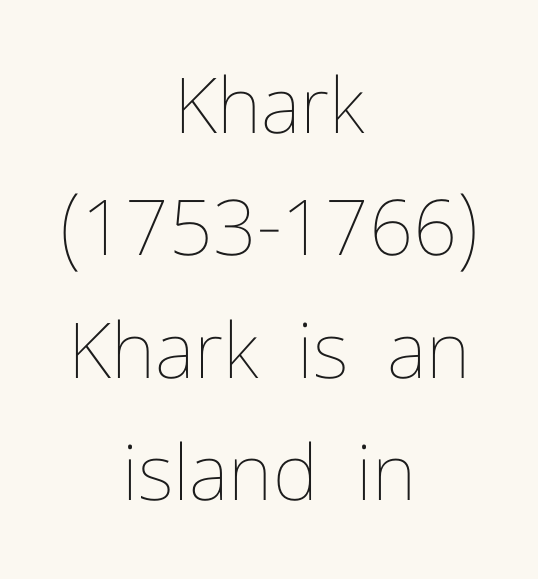
The specimen reads as upright at a glance. The rendering uses a moderate line-height, typical for paragraphs. This rendering uses center alignment, leaving both contours irregular but symmetric. No letter is thick-stroked: the sample isn't bold. The face used here is proportionally spaced, like ordinary book or web type.
